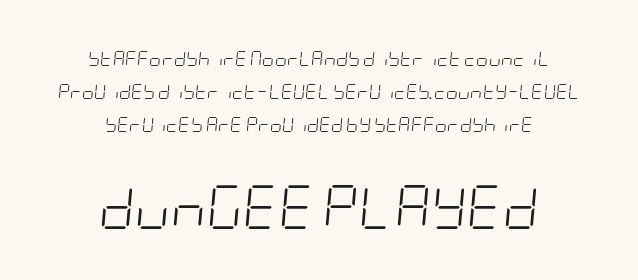
Honestly, there is no underline to notice here at all. Reading top to bottom, the characters get bigger at the block break. The passage shown stacks its lines with a broad gap. This rendering leaves character spacing at its baseline value. Yep, that's italic — everything's leaning. No heavy texture on the line: the type isn't bold.
